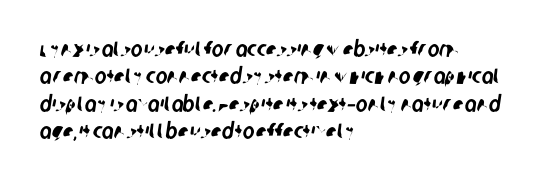
The image shows 22 px text type; set left-aligned, line spacing 1.24x, normal letter spacing, not underlined.
